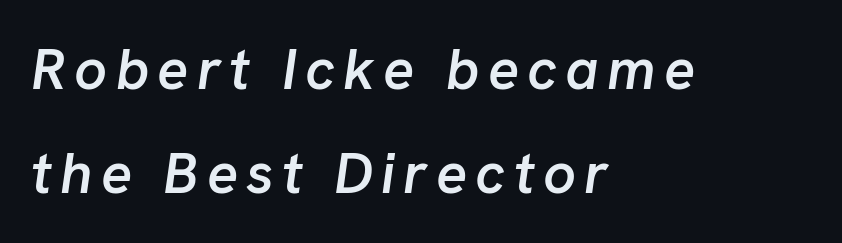
The lines are quadded left. Typographic density is moderately raised because the face is semibold. Check the space under the baseline: it is left empty. Is this a fixed-width face? No — the glyphs have proportional, varying widths. This is oblique type, the kind used for emphasis or titles.
